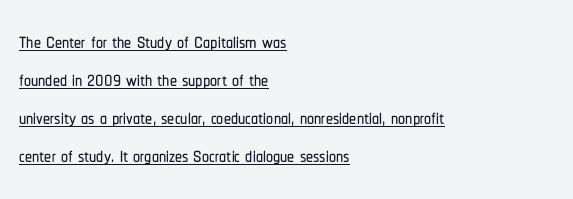
The image shows 28 px condensed sans-serif type, upright; set left-aligned, normal line spacing (1.36x), normal letter spacing, underlined; low stroke contrast and a medium x-height.
